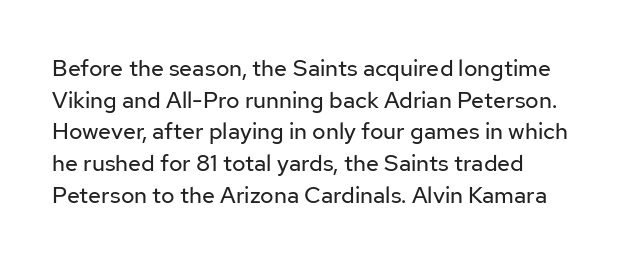
A roman cut, with each character standing at attention. Line spacing here is normal. The text block is weighted toward the left margin, trailing off unevenly rightward. Lines of text with bare space underneath. Nothing unusual about the tracking: characters are spaced as the font intends. A quiet, ordinary-to-light weight characterises the typeface.
